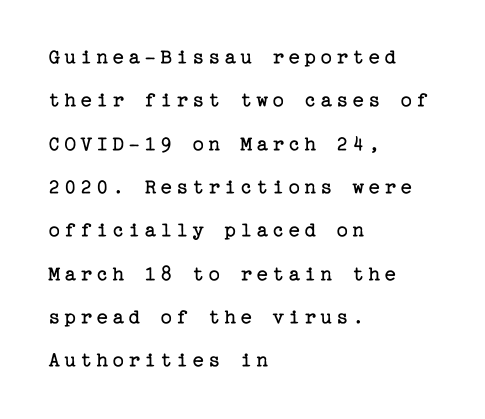
Q: Is the text bold? A: No.
Q: Is the text italic (slanted)? A: No, it is upright.
Q: Is the text underlined? A: No.
Q: How is the paragraph aligned? A: Left-aligned.
Q: Is the spacing between lines tight, normal or loose? A: Loose.
